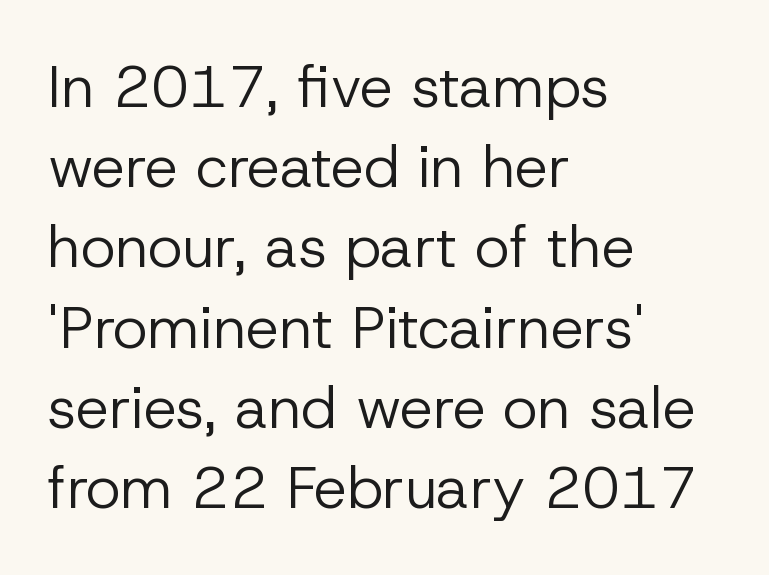
{"serif": "no", "italic": "no", "bold": "no", "weight": "regular", "width": "normal", "stroke_contrast": "low", "x_height": "medium", "monospaced": "no", "underline": "no", "align": "left", "line_spacing": "normal", "line_spacing_ratio": 1.36, "letter_spacing": "normal", "letter_spacing_em": 0.0, "glyph_px": 59}
